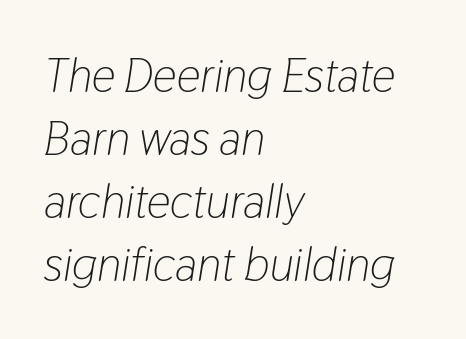
The letters are slanted; this is an italic face. The tracking reads as untouched default to a designer's eye. Caption: multi-line text, flush left, ragged right. Do the characters align in a grid? No, the font is proportional. Vertical spacing — default.
